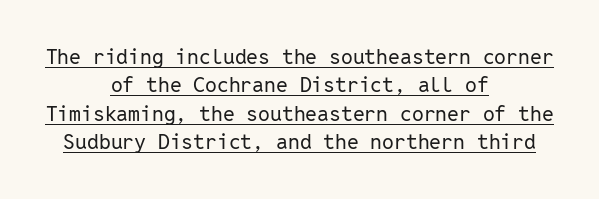
{"italic": "no", "bold": "no", "underline": "yes", "align": "center", "line_spacing": "normal", "line_spacing_ratio": 1.35, "letter_spacing": "normal", "letter_spacing_em": 0.0, "glyph_px": 21}
